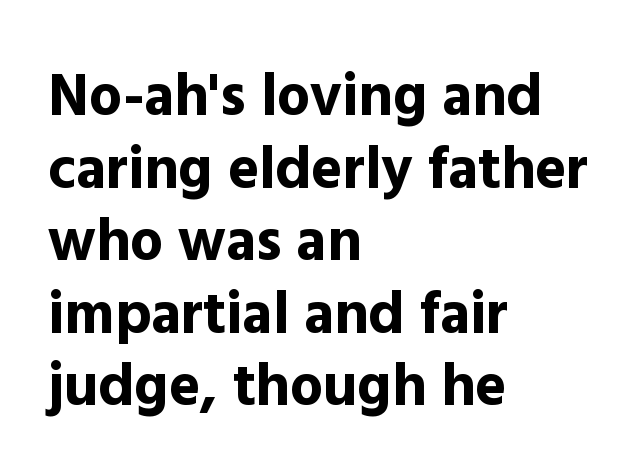
{"serif": "no", "italic": "no", "bold": "yes", "weight": "bold", "width": "normal", "x_height": "medium", "monospaced": "no", "underline": "no", "align": "left", "line_spacing_ratio": 1.23, "letter_spacing": "normal", "letter_spacing_em": 0.0, "glyph_px": 59}
